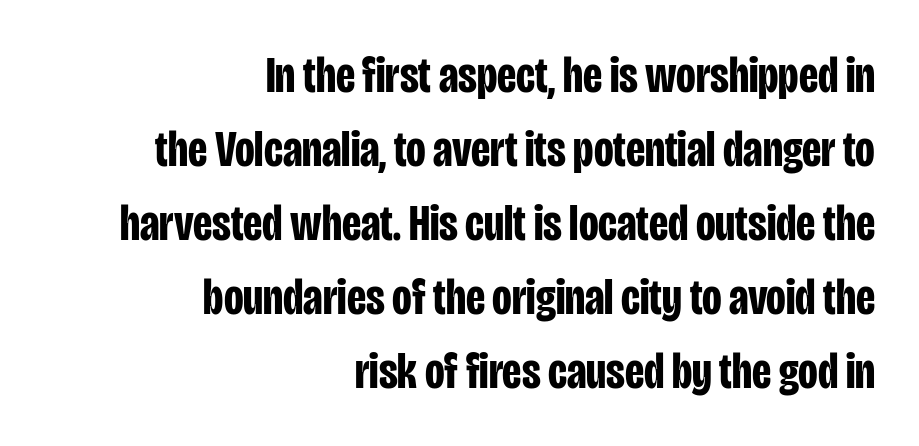
{"serif": "no", "italic": "no", "bold": "yes", "weight": "bold", "width": "condensed", "stroke_contrast": "low", "x_height": "large", "monospaced": "no", "underline": "no", "align": "right", "line_spacing": "normal", "line_spacing_ratio": 1.45, "letter_spacing": "normal", "letter_spacing_em": 0.0, "glyph_px": 51}
